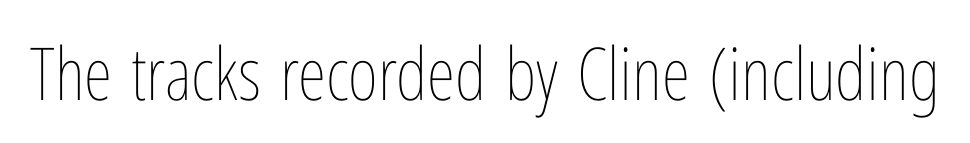
{"italic": "no", "bold": "no", "weight": "thin", "width": "condensed", "stroke_contrast": "low", "x_height": "medium", "monospaced": "no", "underline": "no", "letter_spacing": "normal", "letter_spacing_em": 0.0, "glyph_px": 73}
